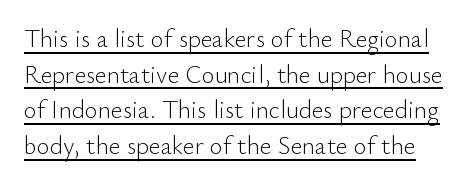
Bold? No — there's no thickening of the strokes. Vertical spacing — default. Decoration check: the copy is underlined. This is the regular roman posture of the typeface. Letter spacing: default.
